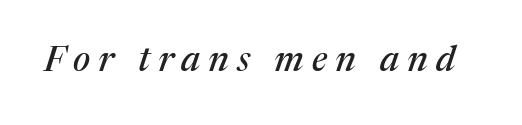
Q: Is the text italic (slanted)? A: Yes, it leans right by about 17 degrees.
Q: Is the typeface a serif or a sans-serif typeface? A: Serif.
Q: Is the text underlined? A: No.
Q: Is the spacing between letters normal or unusually wide? A: Unusually wide.
Q: Width (condensed, normal, or wide)? A: Normal.
Q: Stroke contrast? A: Medium.
Q: x-height? A: Medium.
Q: Monospaced? A: No.
